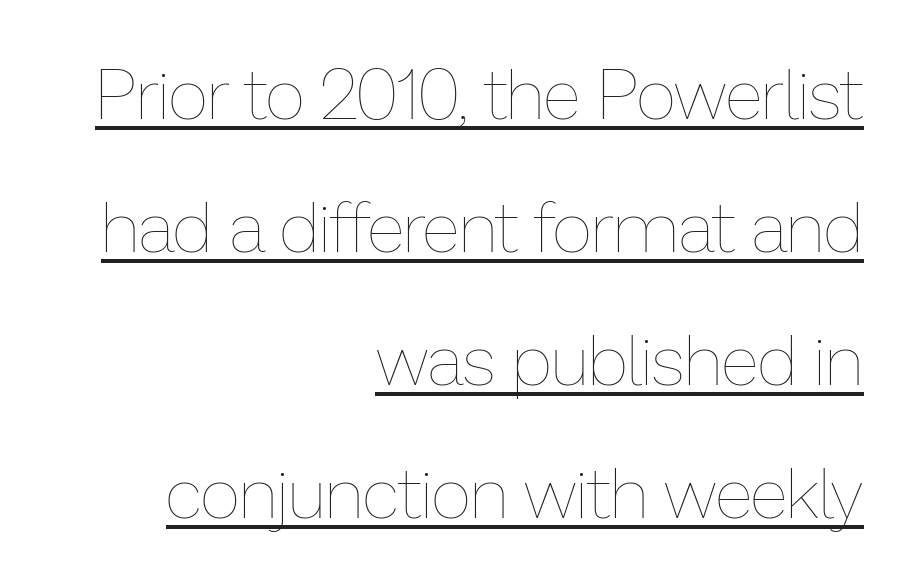
The lettering is marked with a stroke running underneath it. Weight: in the light-to-regular range. This block would shrink considerably if given ordinary leading; it's expanded now. How are the letters spaced? Ordinarily, with no added tracking. A student would call this right alignment; a typographer would say flush right, rag left.
